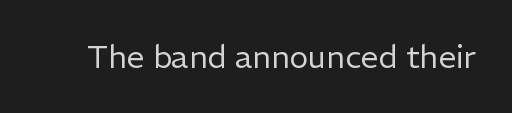
{"serif": "no", "italic": "no", "bold": "no", "weight": "regular", "width": "normal", "stroke_contrast": "low", "x_height": "medium", "monospaced": "no", "underline": "no", "letter_spacing": "normal", "letter_spacing_em": 0.0, "glyph_px": 32}
